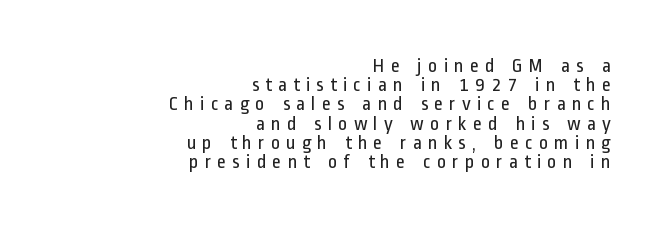
Q: Is the text bold? A: No.
Q: Is the text italic (slanted)? A: No, it is upright.
Q: Is the text underlined? A: No.
Q: How is the paragraph aligned? A: Right-aligned.
Q: Is the spacing between letters normal or unusually wide? A: Unusually wide.
Q: Is the spacing between lines tight, normal or loose? A: Tight.
